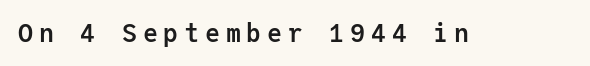
{"italic": "no", "bold": "yes", "underline": "no", "letter_spacing": "wide", "letter_spacing_em": 0.23, "glyph_px": 25}
